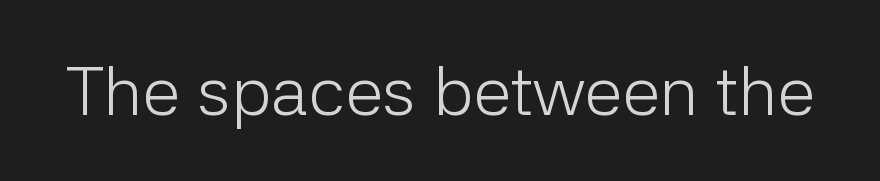
Weight: in the light-to-regular range. Quick note: underline off. The axis of the letterforms is exactly vertical. Think of a printed novel: that variable character pitch is what you see here. Check where the strokes stop: nothing finishes them off — pure sans. The line texture is even and compact thanks to regular tracking.
